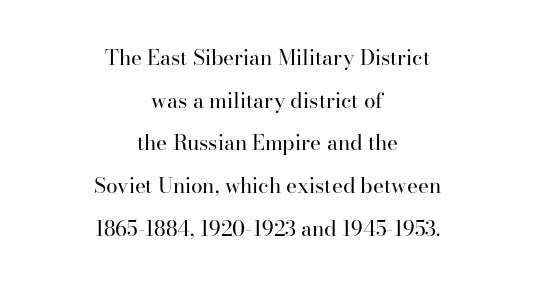
{"italic": "no", "bold": "no", "underline": "no", "align": "center", "line_spacing": "loose", "line_spacing_ratio": 2.03, "letter_spacing": "normal", "letter_spacing_em": 0.0, "glyph_px": 21}
